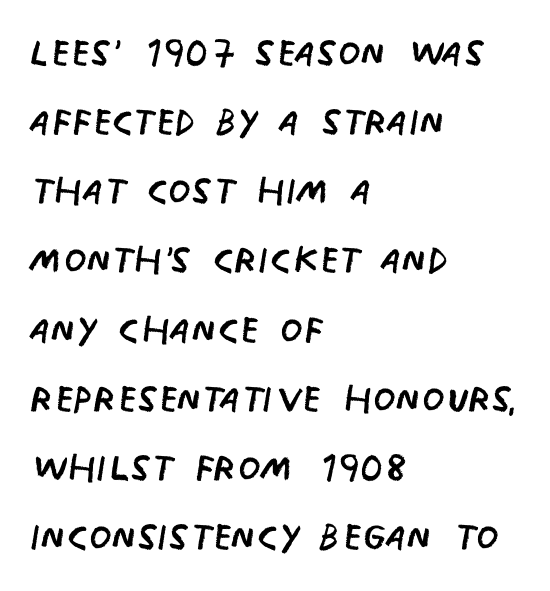
The image shows 52 px regular-weight, condensed sans-serif type; set left-aligned, normal line spacing (1.33x), normal letter spacing, not underlined; low stroke contrast and a large x-height.
